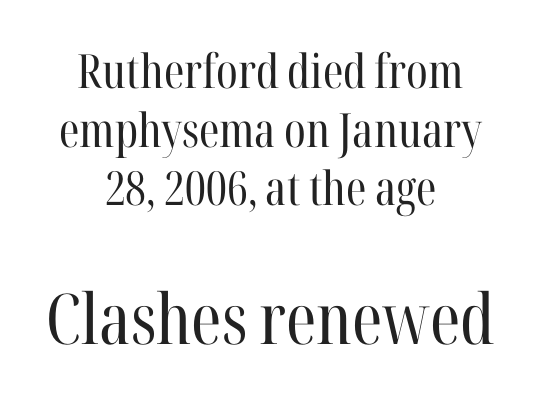
Q: Is the text bold? A: No.
Q: Is the text italic (slanted)? A: No, it is upright.
Q: Is the typeface a serif or a sans-serif typeface? A: Serif.
Q: Is the text underlined? A: No.
Q: How is the paragraph aligned? A: Centered.
Q: Is the spacing between letters normal or unusually wide? A: Normal.
Q: Is the spacing between lines tight, normal or loose? A: Normal.
Q: Which block of text is set in a larger size, the first (top) or the second (bottom)? A: The second (bottom) one.
Q: Width (condensed, normal, or wide)? A: Condensed.
Q: Stroke contrast? A: High.
Q: x-height? A: Medium.
Q: Monospaced? A: No.
